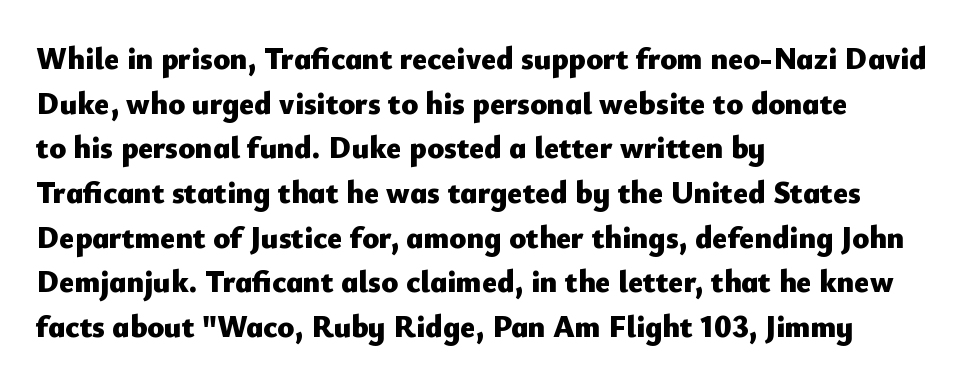
Successive baselines arrive at the customary interval. You could call the tracking neutral — neither tight nor loose. The space directly below the letters is spotless. Style check: upright. A student would call this left alignment; a typographer would say flush left, rag right. Serifs: no, the terminals of the letterforms are clean.
